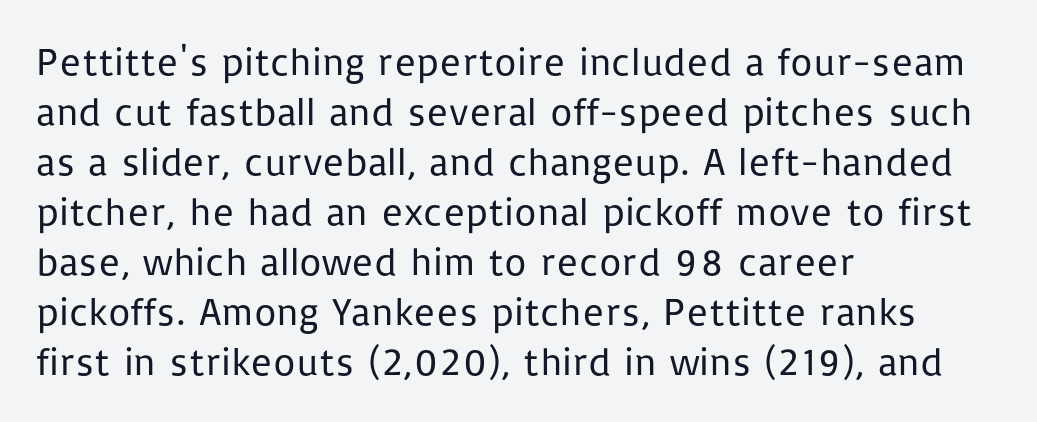
Q: Is the text bold? A: No.
Q: Is the text italic (slanted)? A: No, it is upright.
Q: Is the typeface a serif or a sans-serif typeface? A: Sans-serif.
Q: Is the text underlined? A: No.
Q: How is the paragraph aligned? A: Left-aligned.
Q: Is the spacing between letters normal or unusually wide? A: Normal.
Q: Is the spacing between lines tight, normal or loose? A: Normal.
Q: Width (condensed, normal, or wide)? A: Normal.
Q: Stroke contrast? A: Low.
Q: x-height? A: Medium.
Q: Monospaced? A: No.
